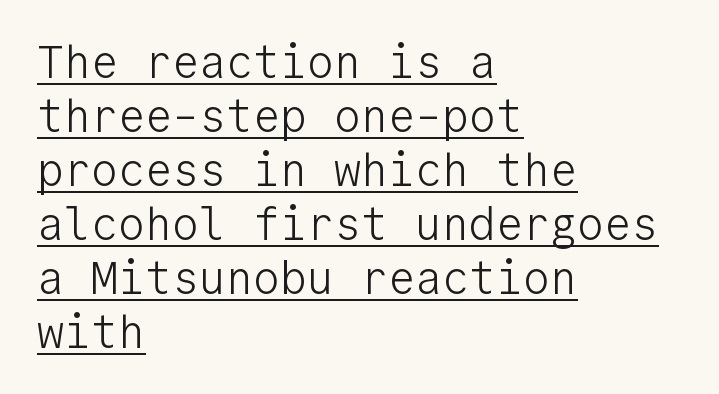
Q: Is the text bold? A: No.
Q: Is the text italic (slanted)? A: No, it is upright.
Q: Is the typeface a serif or a sans-serif typeface? A: Sans-serif.
Q: Is the text underlined? A: Yes.
Q: How is the paragraph aligned? A: Left-aligned.
Q: Is the spacing between letters normal or unusually wide? A: Normal.
Q: Width (condensed, normal, or wide)? A: Normal.
Q: Stroke contrast? A: Low.
Q: x-height? A: Medium.
Q: Monospaced? A: Yes.
